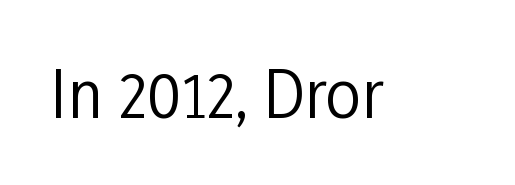
The image shows 64 px regular-weight, condensed sans-serif type, upright; set normal letter spacing, not underlined; low stroke contrast and a medium x-height.
